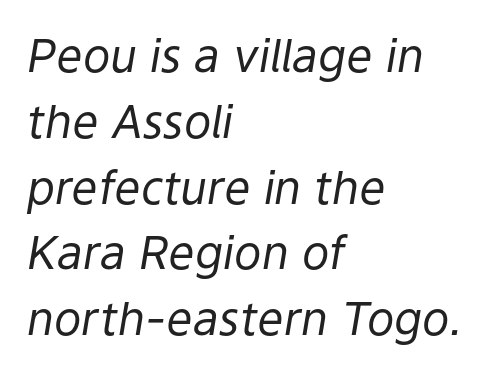
Q: Is the text bold? A: No.
Q: Is the text italic (slanted)? A: Yes, it leans right by about 9 degrees.
Q: Is the text underlined? A: No.
Q: How is the paragraph aligned? A: Left-aligned.
Q: Is the spacing between letters normal or unusually wide? A: Normal.
Q: Is the spacing between lines tight, normal or loose? A: Normal.
Q: Width (condensed, normal, or wide)? A: Normal.
Q: Stroke contrast? A: Low.
Q: x-height? A: Medium.
Q: Monospaced? A: No.
